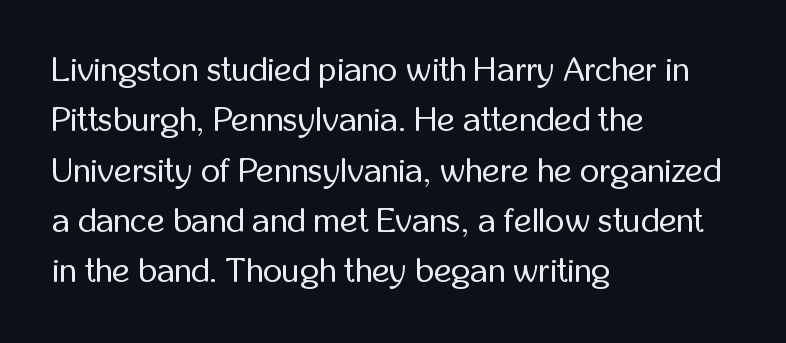
Q: Is the text bold? A: No.
Q: Is the text italic (slanted)? A: No, it is upright.
Q: Is the typeface a serif or a sans-serif typeface? A: Sans-serif.
Q: Is the text underlined? A: No.
Q: How is the paragraph aligned? A: Left-aligned.
Q: Is the spacing between letters normal or unusually wide? A: Normal.
Q: Is the spacing between lines tight, normal or loose? A: Normal.
Q: Width (condensed, normal, or wide)? A: Condensed.
Q: Stroke contrast? A: Low.
Q: x-height? A: Medium.
Q: Monospaced? A: No.
